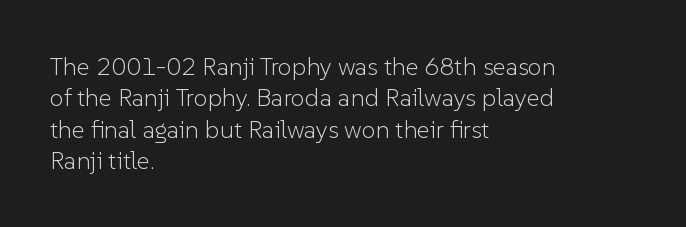
{"italic": "no", "bold": "no", "underline": "no", "align": "left", "line_spacing": "normal", "line_spacing_ratio": 1.26, "letter_spacing": "normal", "letter_spacing_em": 0.0, "glyph_px": 25}
